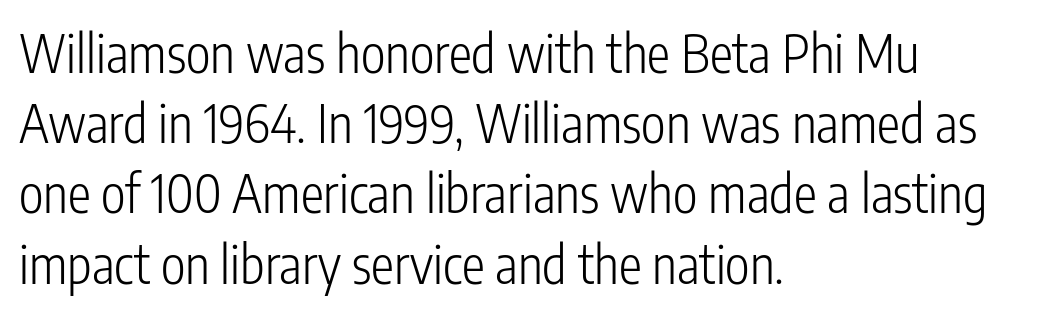
{"serif": "no", "italic": "no", "bold": "no", "weight": "light", "width": "condensed", "stroke_contrast": "low", "x_height": "medium", "monospaced": "no", "underline": "no", "align": "left", "line_spacing": "normal", "line_spacing_ratio": 1.35, "letter_spacing": "normal", "letter_spacing_em": 0.0, "glyph_px": 52}
